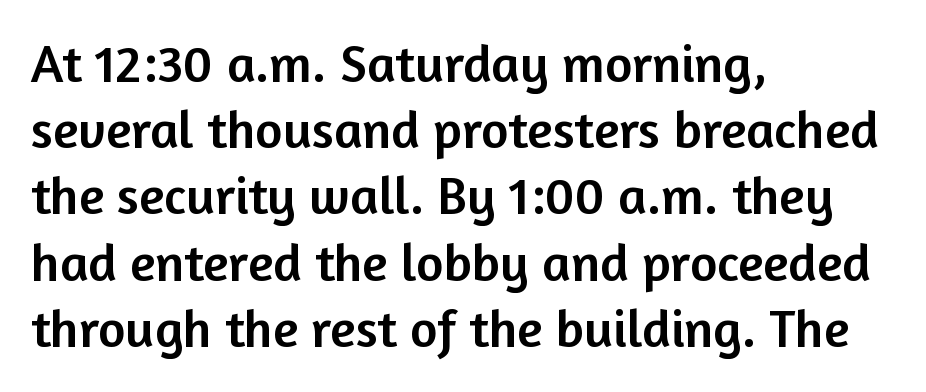
The paragraph shown leans on its left margin. The lines sit at an ordinary, default distance from one another. Classification — sans serif. Here the designer chose a conventional face with non-uniform glyph widths.
